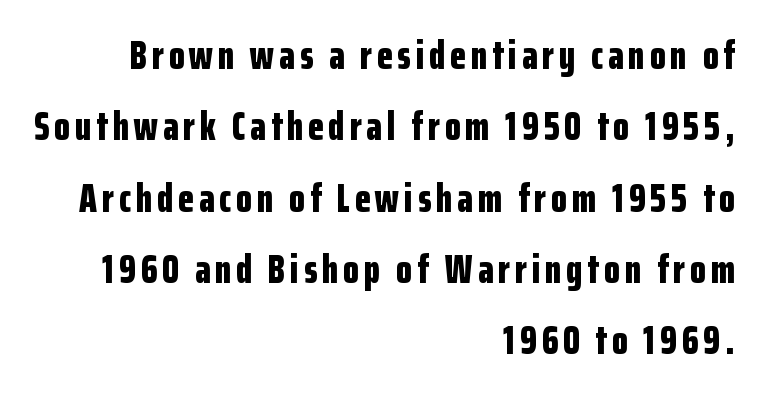
The image shows 41 px bold, condensed sans-serif type, upright; set right-aligned, line spacing 1.74x, not underlined; low stroke contrast and a medium x-height.
